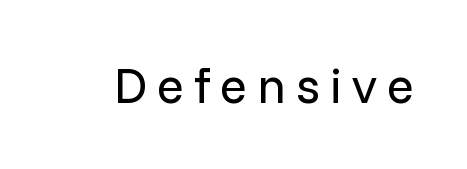
The image shows 50 px regular-weight sans-serif type, upright; set unusually wide letter spacing (+0.2 em), not underlined; low stroke contrast and a medium x-height.
